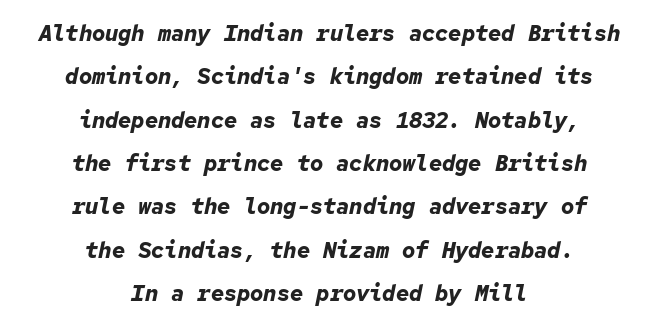
Q: Is the text bold? A: Yes.
Q: Is the text italic (slanted)? A: Yes, it leans right by about 12 degrees.
Q: Is the text underlined? A: No.
Q: How is the paragraph aligned? A: Centered.
Q: Is the spacing between letters normal or unusually wide? A: Normal.
Q: Is the spacing between lines tight, normal or loose? A: Loose.
